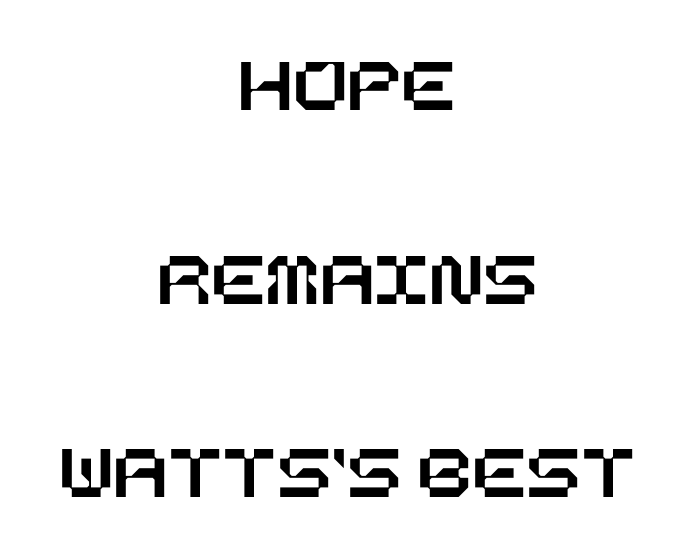
Q: Is the text italic (slanted)? A: No, it is upright.
Q: Is the text underlined? A: No.
Q: How is the paragraph aligned? A: Centered.
Q: Is the spacing between letters normal or unusually wide? A: Normal.
Q: Is the spacing between lines tight, normal or loose? A: Loose.
Q: Width (condensed, normal, or wide)? A: Normal.
Q: Stroke contrast? A: Low.
Q: x-height? A: Large.
